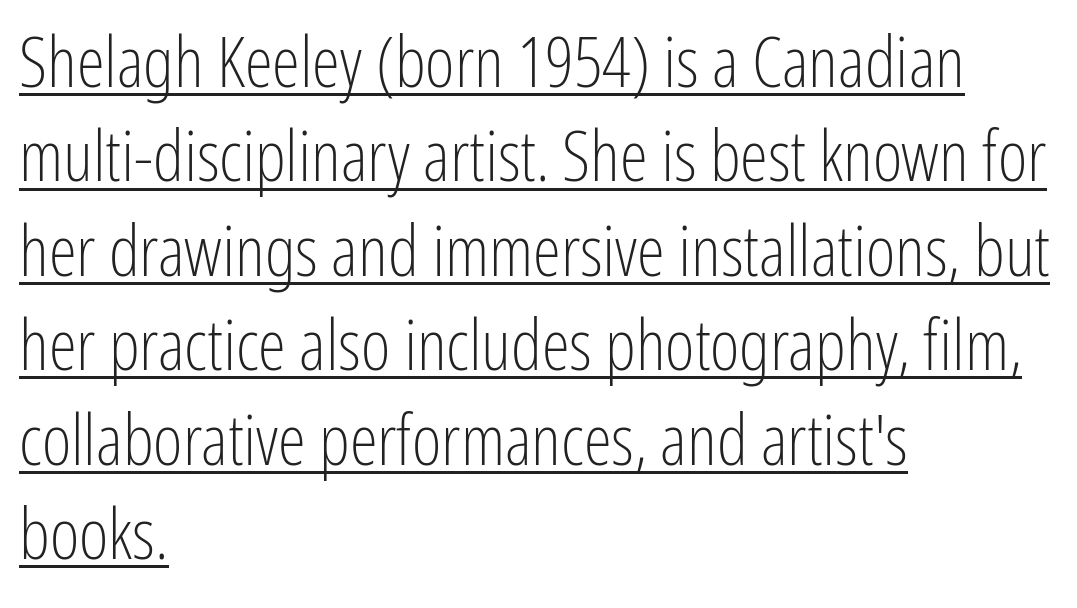
Q: Is the text bold? A: No.
Q: Is the text italic (slanted)? A: No, it is upright.
Q: Is the typeface a serif or a sans-serif typeface? A: Sans-serif.
Q: Is the text underlined? A: Yes.
Q: How is the paragraph aligned? A: Left-aligned.
Q: Is the spacing between letters normal or unusually wide? A: Normal.
Q: Is the spacing between lines tight, normal or loose? A: Normal.
Q: Width (condensed, normal, or wide)? A: Condensed.
Q: Stroke contrast? A: Low.
Q: x-height? A: Medium.
Q: Monospaced? A: No.
